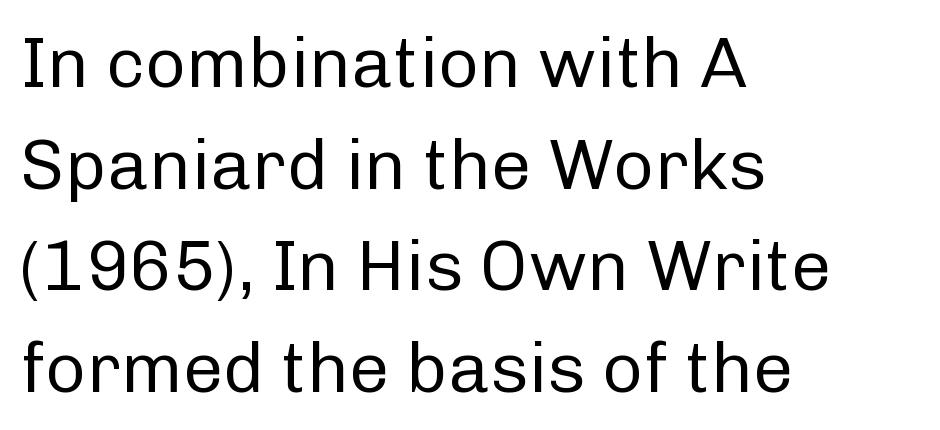
Q: Is the text bold? A: No.
Q: Is the text italic (slanted)? A: No, it is upright.
Q: Is the typeface a serif or a sans-serif typeface? A: Sans-serif.
Q: Is the text underlined? A: No.
Q: How is the paragraph aligned? A: Left-aligned.
Q: Is the spacing between letters normal or unusually wide? A: Normal.
Q: Is the spacing between lines tight, normal or loose? A: Normal.
Q: Width (condensed, normal, or wide)? A: Normal.
Q: Stroke contrast? A: Low.
Q: x-height? A: Medium.
Q: Monospaced? A: No.
